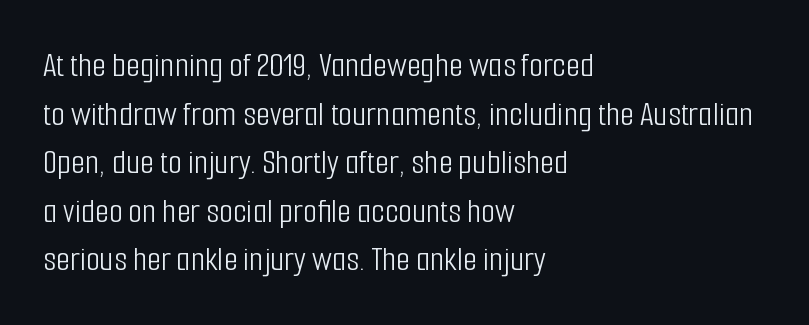
The image shows 36 px light, condensed sans-serif type, upright; set left-aligned, normal line spacing (1.35x), normal letter spacing, not underlined; low stroke contrast and a medium x-height.
